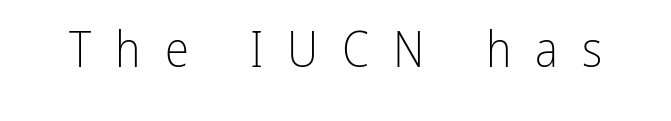
Does the lettering tilt? It doesn't — this is upright. The face used here is a sans, in the tradition of grotesques and geometrics. Character widths vary here, with narrow letters taking less room than wide ones. Heaviness? Minimal to ordinary, like unemphasized prose. How are the letters spaced? Widely, with obvious added tracking. The strip under each line holds only bare page.
